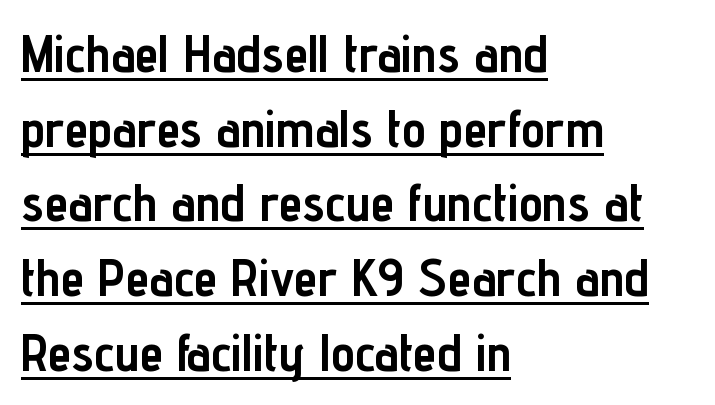
Q: Is the text bold? A: Yes.
Q: Is the text italic (slanted)? A: No, it is upright.
Q: Is the typeface a serif or a sans-serif typeface? A: Sans-serif.
Q: Is the text underlined? A: Yes.
Q: How is the paragraph aligned? A: Left-aligned.
Q: Is the spacing between letters normal or unusually wide? A: Normal.
Q: Is the spacing between lines tight, normal or loose? A: Normal.
Q: Width (condensed, normal, or wide)? A: Condensed.
Q: Stroke contrast? A: Low.
Q: x-height? A: Medium.
Q: Monospaced? A: No.
